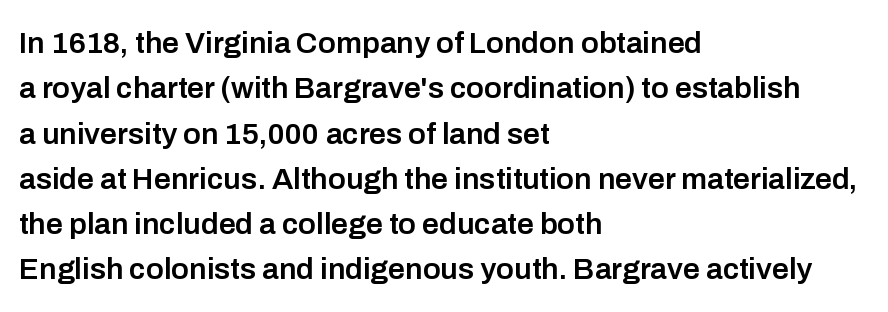
The passage is arranged the way most books set body copy — flush left. Check under the words: just untouched page. The letters stand upright; this is a roman face. How are the letters spaced? Ordinarily, with no added tracking.
